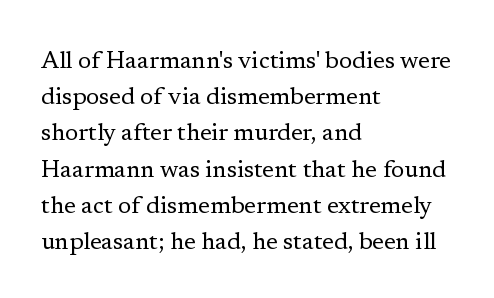
Q: Is the text bold? A: No.
Q: Is the text italic (slanted)? A: No, it is upright.
Q: Is the text underlined? A: No.
Q: How is the paragraph aligned? A: Left-aligned.
Q: Is the spacing between letters normal or unusually wide? A: Normal.
Q: Is the spacing between lines tight, normal or loose? A: Normal.
